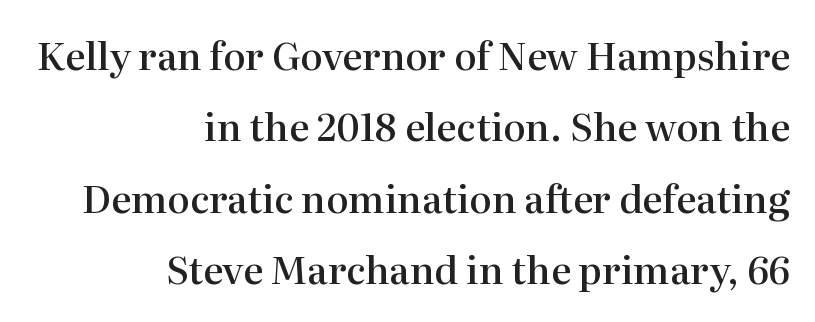
The image shows 38 px semibold serif type, upright; set right-aligned, line spacing 1.88x, normal letter spacing, not underlined; high stroke contrast and a medium x-height.
